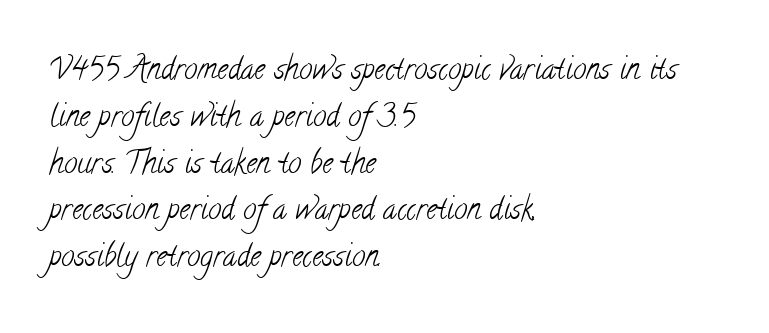
Q: Is the text bold? A: No.
Q: Is the text underlined? A: No.
Q: How is the paragraph aligned? A: Left-aligned.
Q: Is the spacing between letters normal or unusually wide? A: Normal.
Q: Is the spacing between lines tight, normal or loose? A: Normal.
Q: Width (condensed, normal, or wide)? A: Condensed.
Q: Stroke contrast? A: Low.
Q: x-height? A: Small.
Q: Monospaced? A: No.
